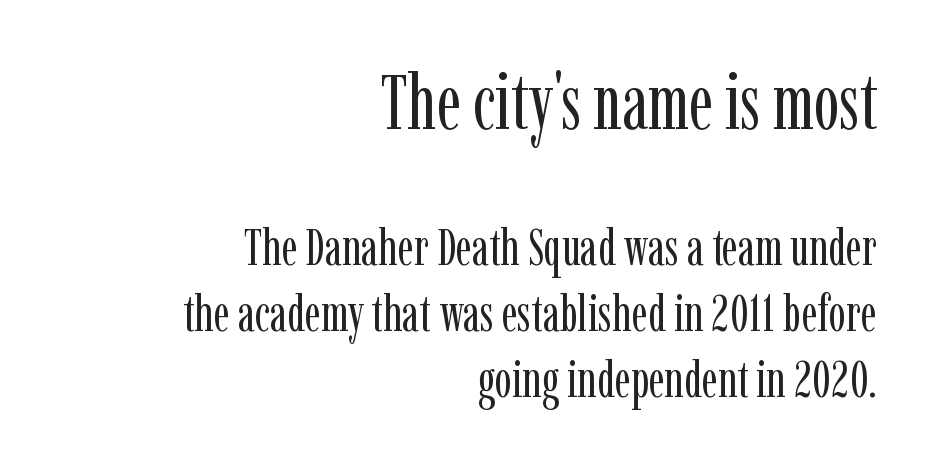
The strokes are not fattened; the text isn't bold. What stands out about the letter spacing? Nothing — it is the standard amount. Top chunk: large. Bottom chunk: small. To sum up the face: it has serifs. If you drew a ruler down the right edge, every line would touch it. Notice how the stems are strictly vertical — no italics here.
